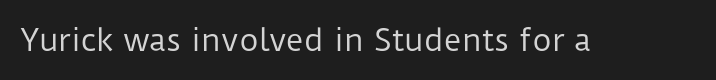
The image shows 30 px regular-weight sans-serif type, upright; set normal letter spacing, not underlined; low stroke contrast and a medium x-height.
